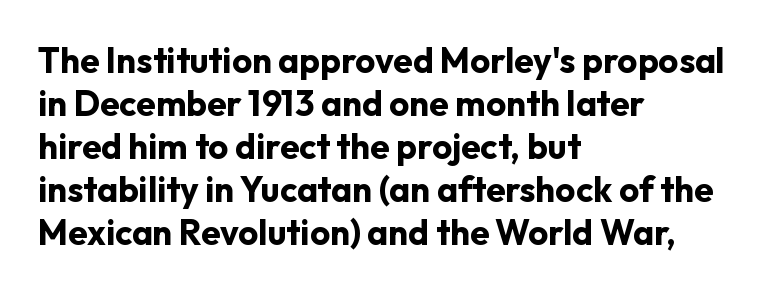
Reading down the block, your eye returns to a fixed left position each line. When letters stand straight like this, we call the style roman or upright. Each row of text sits above clean, open space. Grotesque or geometric, the face here clearly has no serifs. No extra tracking has been applied to these lines.
